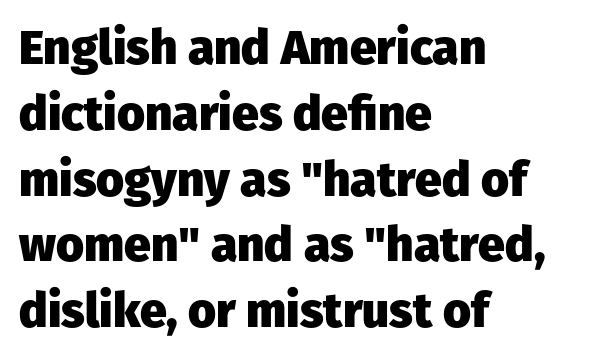
Each word holds together tightly as a unit, with standard inter-letter gaps. These lines are composed in type without serifs. All the whitespace from short lines collects on the right. Compared with typical paragraphs, the rows here are spaced about the same. Each letter keeps its own natural width here, so spacing adapts to shape. The face used here has the dense, thick strokes of a bold.
